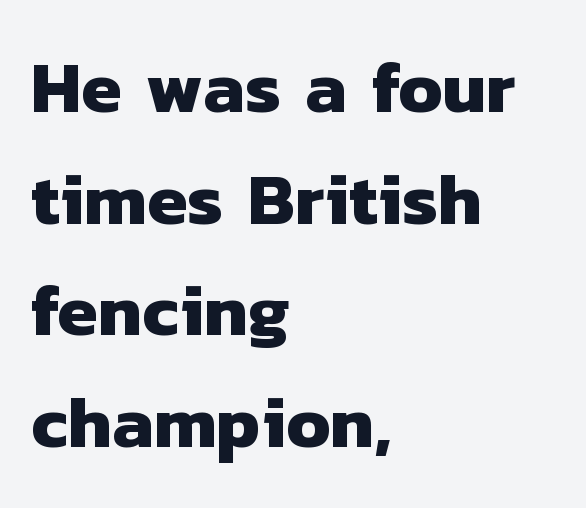
The image shows 73 px heavy sans-serif type; set left-aligned, normal line spacing (1.53x), normal letter spacing, not underlined; low stroke contrast and a medium x-height.
